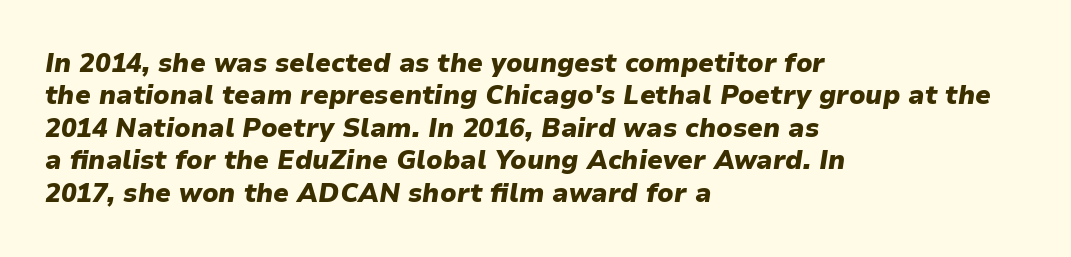
Q: Is the text bold? A: Yes.
Q: Is the text italic (slanted)? A: Yes, it leans right by about 9 degrees.
Q: Is the text underlined? A: No.
Q: How is the paragraph aligned? A: Left-aligned.
Q: Is the spacing between letters normal or unusually wide? A: Normal.
Q: Is the spacing between lines tight, normal or loose? A: Normal.
